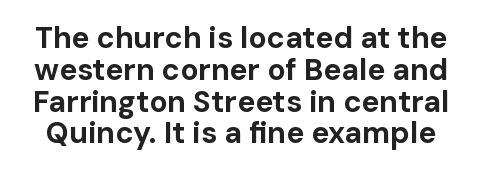
The font's upright variant was chosen for this text. You could call the tracking neutral — neither tight nor loose. Note the varied advance widths — an 'i' is clearly narrower than an 'm'. Anything drawn beneath the words? Only blank space.
